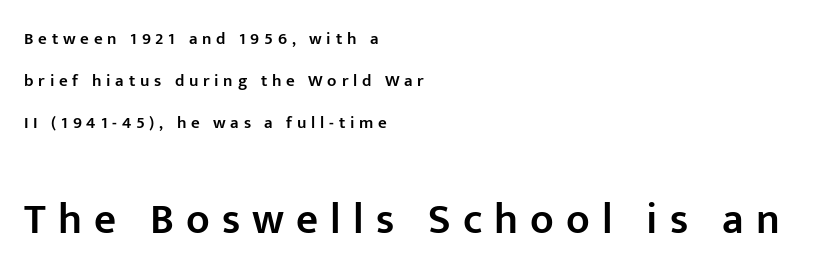
Q: Is the text bold? A: Semi-bold.
Q: Is the text italic (slanted)? A: No, it is upright.
Q: Is the typeface a serif or a sans-serif typeface? A: Sans-serif.
Q: Is the text underlined? A: No.
Q: How is the paragraph aligned? A: Left-aligned.
Q: Is the spacing between letters normal or unusually wide? A: Unusually wide.
Q: Is the spacing between lines tight, normal or loose? A: Loose.
Q: Which block of text is set in a larger size, the first (top) or the second (bottom)? A: The second (bottom) one.
Q: Width (condensed, normal, or wide)? A: Normal.
Q: Stroke contrast? A: Low.
Q: x-height? A: Medium.
Q: Monospaced? A: No.
